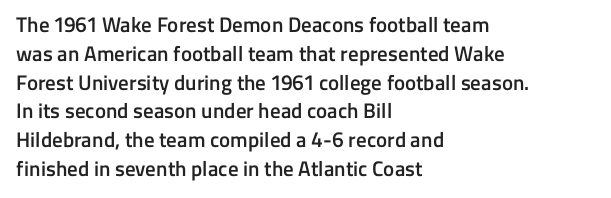
The image shows 21 px text type, upright; set left-aligned, normal line spacing (1.37x), normal letter spacing, not underlined.
